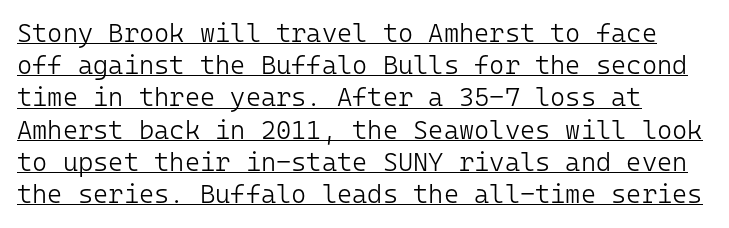
Q: Is the text bold? A: No.
Q: Is the text italic (slanted)? A: No, it is upright.
Q: Is the text underlined? A: Yes.
Q: How is the paragraph aligned? A: Left-aligned.
Q: Is the spacing between letters normal or unusually wide? A: Normal.
